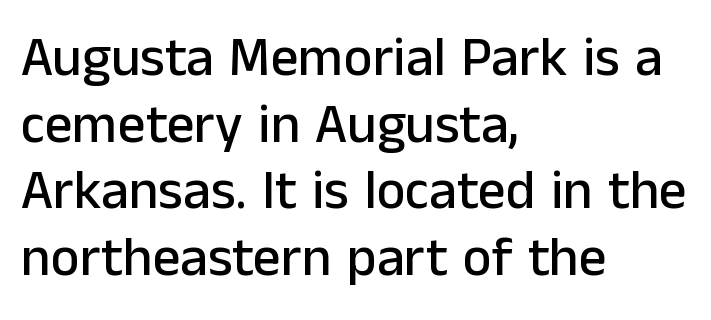
Q: Is the text italic (slanted)? A: No, it is upright.
Q: Is the typeface a serif or a sans-serif typeface? A: Sans-serif.
Q: Is the text underlined? A: No.
Q: How is the paragraph aligned? A: Left-aligned.
Q: Is the spacing between letters normal or unusually wide? A: Normal.
Q: Width (condensed, normal, or wide)? A: Normal.
Q: Stroke contrast? A: Low.
Q: x-height? A: Medium.
Q: Monospaced? A: No.
